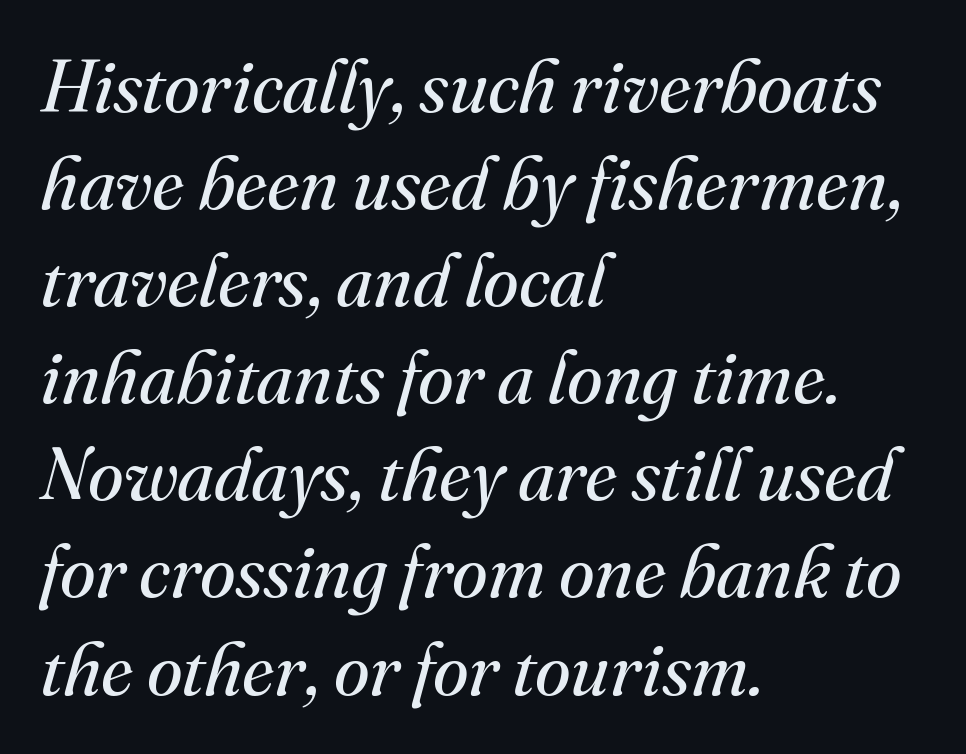
Q: Is the text bold? A: No.
Q: Is the text italic (slanted)? A: Yes, it leans right by about 16 degrees.
Q: Is the typeface a serif or a sans-serif typeface? A: Serif.
Q: Is the text underlined? A: No.
Q: How is the paragraph aligned? A: Left-aligned.
Q: Is the spacing between letters normal or unusually wide? A: Normal.
Q: Is the spacing between lines tight, normal or loose? A: Normal.
Q: Width (condensed, normal, or wide)? A: Normal.
Q: Stroke contrast? A: Medium.
Q: x-height? A: Small.
Q: Monospaced? A: No.
